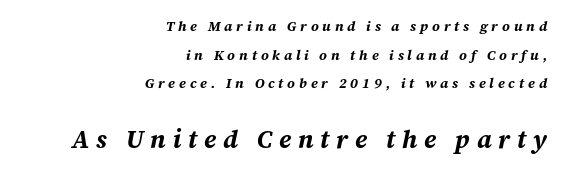
{"italic": "yes", "lean": "right", "slant_degrees": 12, "bold": "yes", "underline": "no", "align": "right", "line_spacing": "loose", "line_spacing_ratio": 2.05, "letter_spacing": "wide", "letter_spacing_em": 0.27, "larger_block": "second", "size_ratio": 1.79, "glyph_px": 25}
